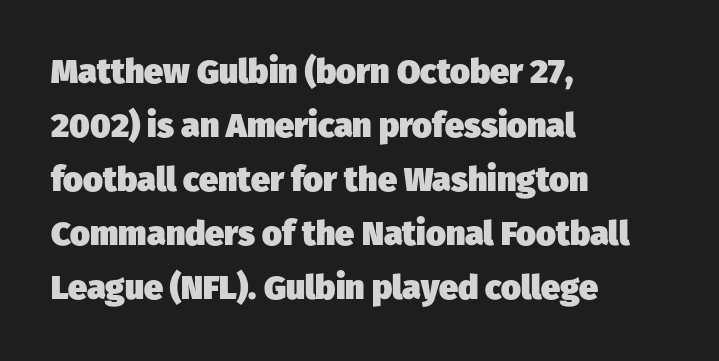
{"serif": "no", "bold": "yes", "weight": "heavy", "width": "normal", "stroke_contrast": "low", "x_height": "medium", "monospaced": "no", "underline": "no", "align": "left", "line_spacing": "normal", "line_spacing_ratio": 1.59, "letter_spacing": "normal", "letter_spacing_em": 0.0, "glyph_px": 34}
